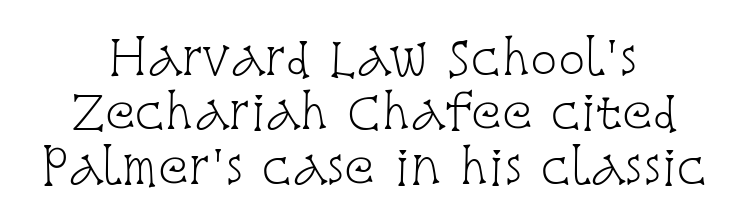
Q: Is the text bold? A: No.
Q: Is the text italic (slanted)? A: No, it is upright.
Q: Is the typeface a serif or a sans-serif typeface? A: Serif.
Q: Is the text underlined? A: No.
Q: How is the paragraph aligned? A: Centered.
Q: Is the spacing between letters normal or unusually wide? A: Normal.
Q: Width (condensed, normal, or wide)? A: Condensed.
Q: Stroke contrast? A: Low.
Q: x-height? A: Large.
Q: Monospaced? A: No.
